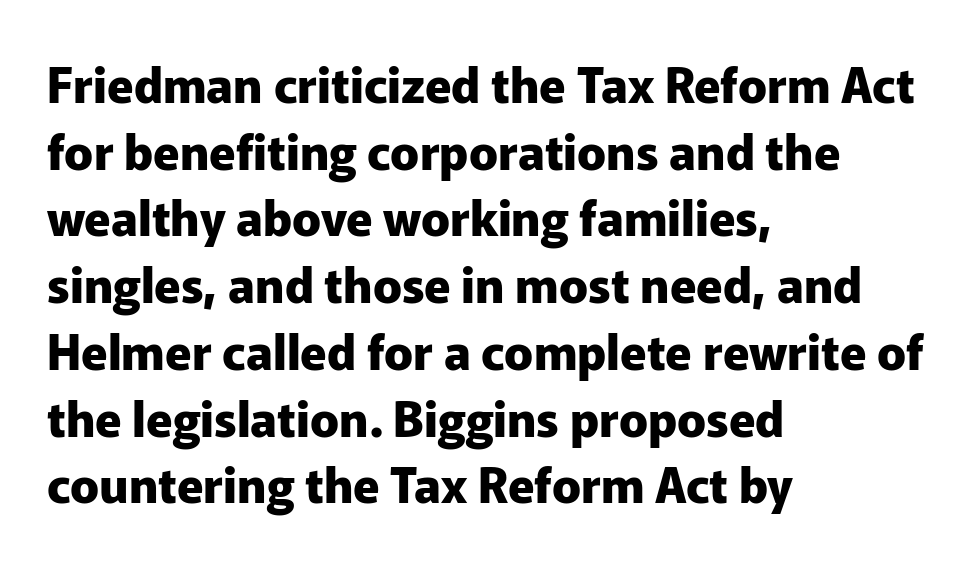
Q: Is the text bold? A: Yes.
Q: Is the text italic (slanted)? A: No, it is upright.
Q: Is the typeface a serif or a sans-serif typeface? A: Sans-serif.
Q: Is the text underlined? A: No.
Q: How is the paragraph aligned? A: Left-aligned.
Q: Is the spacing between letters normal or unusually wide? A: Normal.
Q: Is the spacing between lines tight, normal or loose? A: Normal.
Q: Width (condensed, normal, or wide)? A: Normal.
Q: Stroke contrast? A: Low.
Q: x-height? A: Medium.
Q: Monospaced? A: No.
